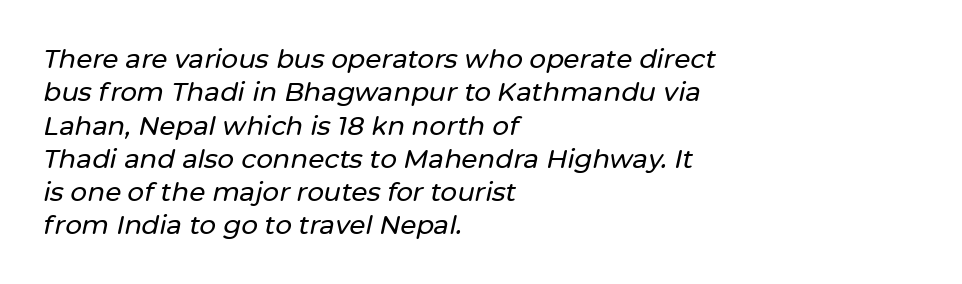
{"italic": "yes", "lean": "right", "slant_degrees": 12, "underline": "no", "align": "left", "line_spacing": "normal", "line_spacing_ratio": 1.28, "letter_spacing": "normal", "letter_spacing_em": 0.0, "glyph_px": 26}
